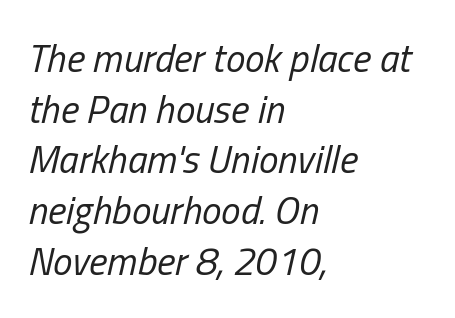
The image shows 39 px regular-weight, condensed type, italic (leaning right); set left-aligned, normal line spacing (1.3x), normal letter spacing, not underlined; low stroke contrast and a medium x-height.
